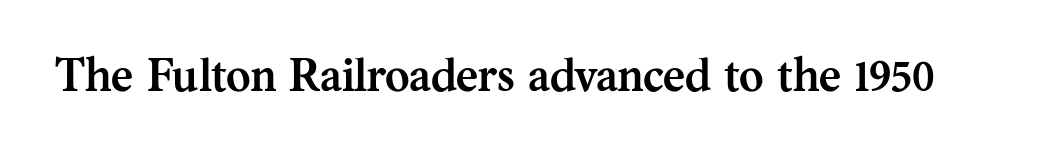
{"serif": "yes", "italic": "no", "bold": "yes", "weight": "semibold", "width": "normal", "stroke_contrast": "medium", "x_height": "medium", "monospaced": "no", "underline": "no", "letter_spacing": "normal", "letter_spacing_em": 0.0, "glyph_px": 47}
